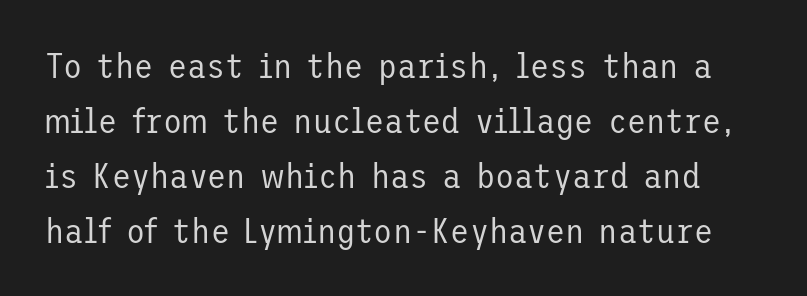
Q: Is the text bold? A: No.
Q: Is the text italic (slanted)? A: No, it is upright.
Q: Is the typeface a serif or a sans-serif typeface? A: Sans-serif.
Q: Is the text underlined? A: No.
Q: Is the spacing between letters normal or unusually wide? A: Normal.
Q: Is the spacing between lines tight, normal or loose? A: Normal.
Q: Width (condensed, normal, or wide)? A: Normal.
Q: Stroke contrast? A: Low.
Q: x-height? A: Medium.
